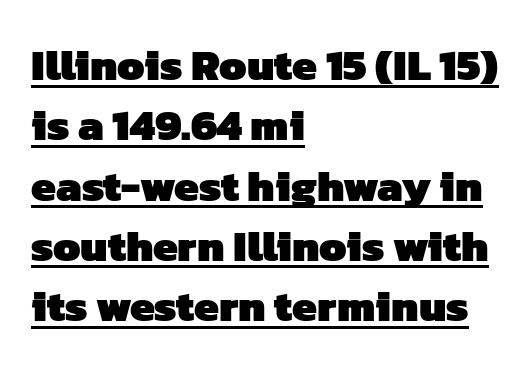
Q: Is the text bold? A: Yes.
Q: Is the typeface a serif or a sans-serif typeface? A: Sans-serif.
Q: Is the text underlined? A: Yes.
Q: How is the paragraph aligned? A: Left-aligned.
Q: Is the spacing between letters normal or unusually wide? A: Normal.
Q: Is the spacing between lines tight, normal or loose? A: Normal.
Q: Width (condensed, normal, or wide)? A: Normal.
Q: Stroke contrast? A: Low.
Q: x-height? A: Medium.
Q: Monospaced? A: No.
